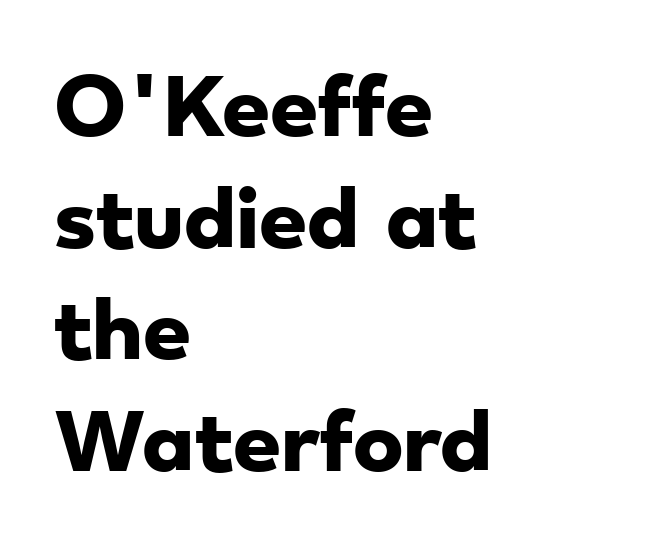
{"serif": "no", "bold": "yes", "weight": "heavy", "width": "wide", "stroke_contrast": "low", "x_height": "small", "monospaced": "no", "underline": "no", "align": "left", "line_spacing": "normal", "line_spacing_ratio": 1.47, "letter_spacing": "normal", "letter_spacing_em": 0.0, "glyph_px": 76}
